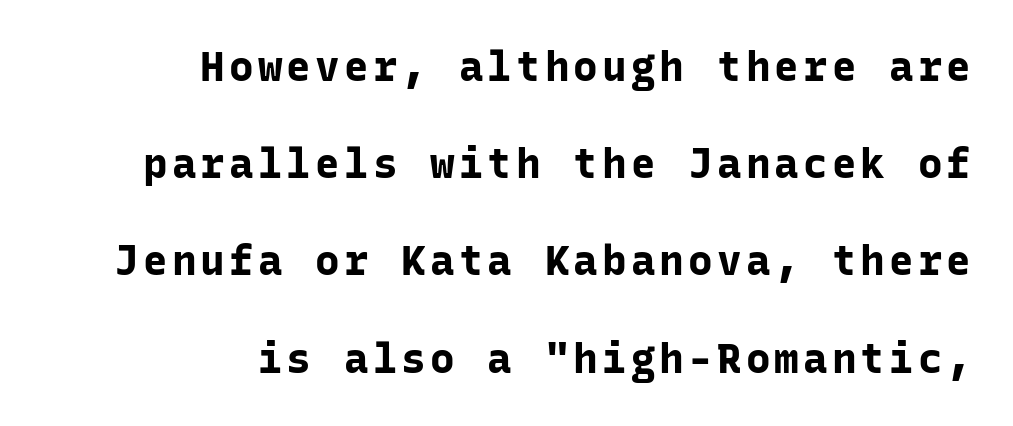
This sample has the even, mechanical cadence of fixed-width lettering. Does the copy run flush right? Yes — the right margin is perfectly even. Is the type bold? Yes — the strokes are clearly thick and heavy. No feet cap the strokes, marking this as sans-serif type. Just letters on the line, the space beneath them empty.
